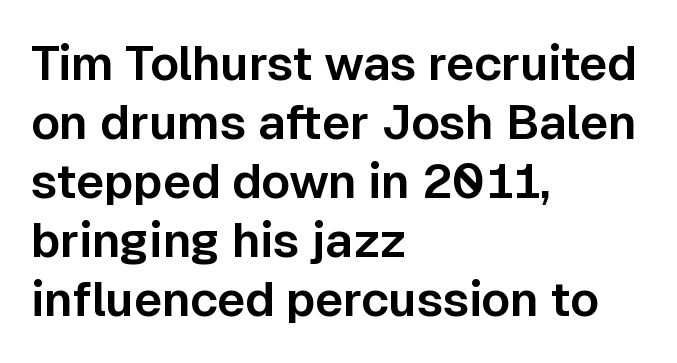
Q: Is the text italic (slanted)? A: No, it is upright.
Q: Is the typeface a serif or a sans-serif typeface? A: Sans-serif.
Q: Is the text underlined? A: No.
Q: How is the paragraph aligned? A: Left-aligned.
Q: Is the spacing between letters normal or unusually wide? A: Normal.
Q: Width (condensed, normal, or wide)? A: Normal.
Q: Stroke contrast? A: Low.
Q: x-height? A: Medium.
Q: Monospaced? A: No.
